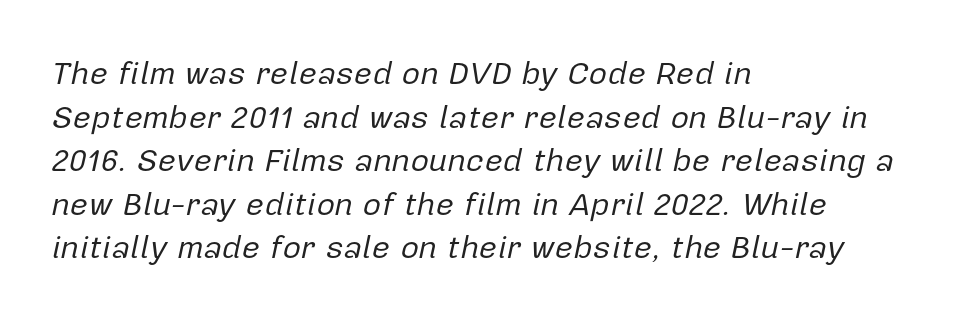
{"italic": "yes", "lean": "right", "slant_degrees": 12, "bold": "no", "weight": "regular", "width": "normal", "stroke_contrast": "low", "x_height": "medium", "monospaced": "no", "underline": "no", "align": "left", "line_spacing": "normal", "line_spacing_ratio": 1.36, "letter_spacing": "normal", "letter_spacing_em": 0.0, "glyph_px": 32}
